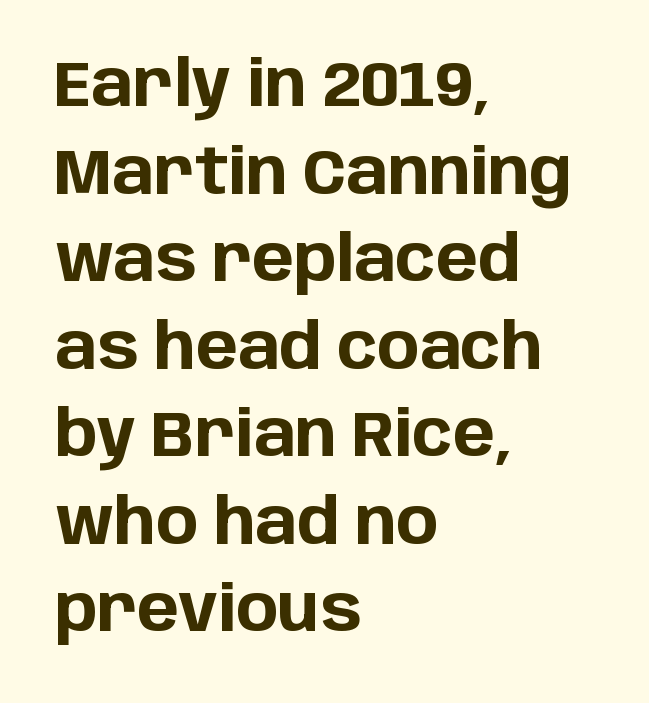
Compared with typical body copy, the letter spacing here is the same. Rule under the text: the space is simply empty. Posture: vertical. Look at the bottom of the vertical strokes: they stop flat, with no serifs. This sample has the flowing, uneven cadence of proportional lettering. You'd pick this weight for a headline — it's a proper bold.
